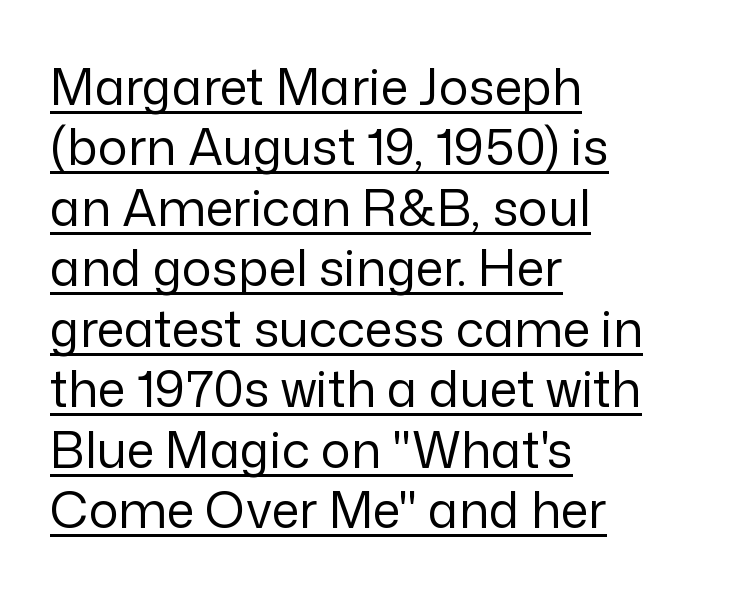
{"serif": "no", "italic": "no", "bold": "no", "weight": "regular", "width": "normal", "stroke_contrast": "low", "x_height": "medium", "monospaced": "no", "underline": "yes", "align": "left", "line_spacing_ratio": 1.21, "letter_spacing": "normal", "letter_spacing_em": 0.0, "glyph_px": 50}
